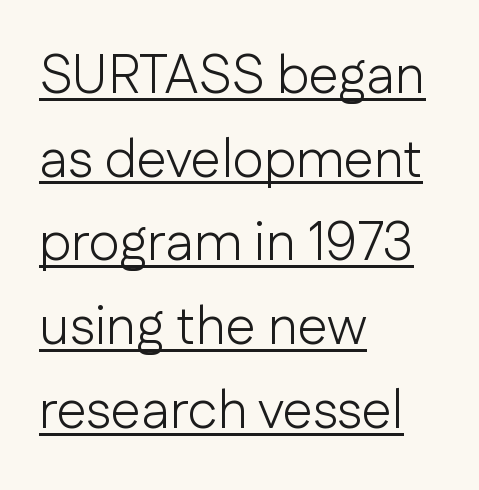
{"serif": "no", "italic": "no", "bold": "no", "weight": "light", "width": "normal", "stroke_contrast": "low", "x_height": "medium", "monospaced": "no", "underline": "yes", "align": "left", "line_spacing": "normal", "line_spacing_ratio": 1.55, "letter_spacing": "normal", "letter_spacing_em": 0.0, "glyph_px": 54}
